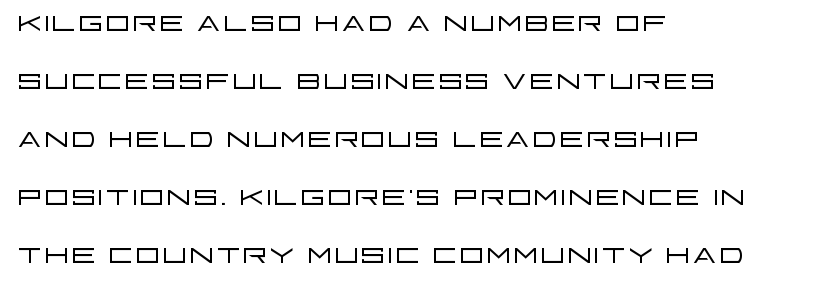
I'd call this a sans setting — the letters go barefoot. The font's upright variant was chosen for this text. Successive baselines arrive at the customary interval. In terms of letterspacing, this is plain default setting. Plain, unruled lines of type.
